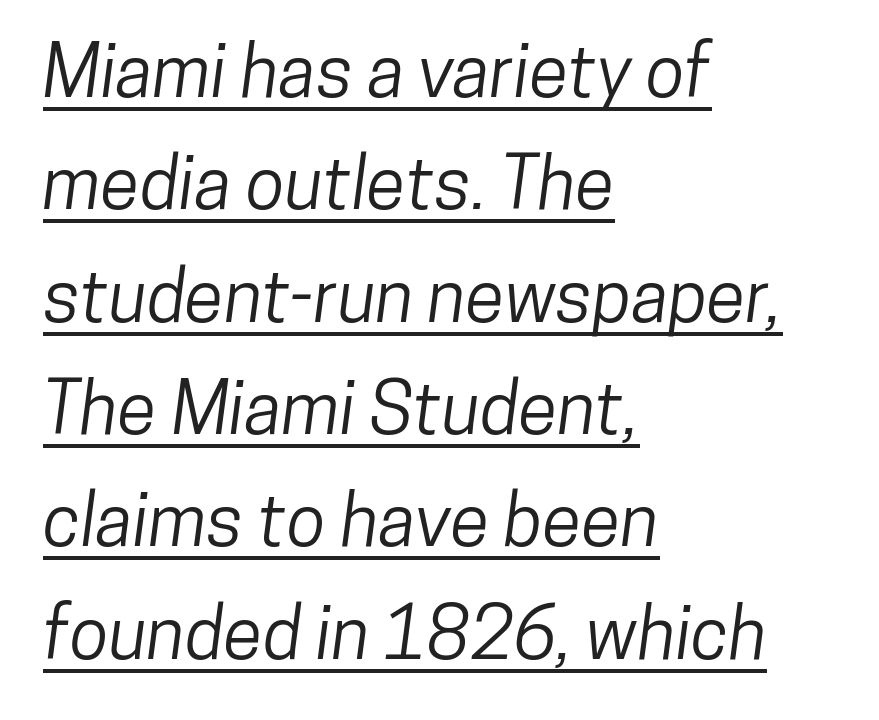
Character widths vary here, with narrow letters taking less room than wide ones. In terms of letterform style, serifs are entirely absent. Glance below the letters and you will spot a drawn line. These lines sit exactly where default settings would place them. Spacing between characters is what you'd get straight out of the box.
